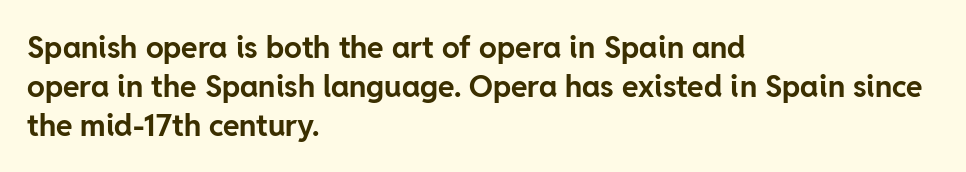
The image shows 30 px bold sans-serif type, upright; set left-aligned, normal line spacing (1.3x), normal letter spacing, not underlined; low stroke contrast and a medium x-height.
